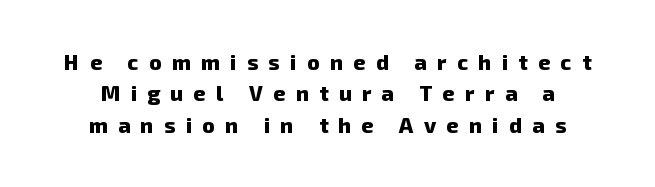
Compared with typical body copy, the letter spacing here is much looser. The rendering uses a bold face; every stroke is thick and dark. The space between consecutive lines is moderate. Unmarked baselines from the first word to the last.
